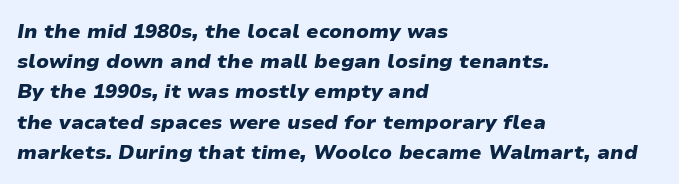
The image shows 20 px bold type, italic (leaning right); set left-aligned, normal line spacing (1.51x), normal letter spacing, not underlined.
